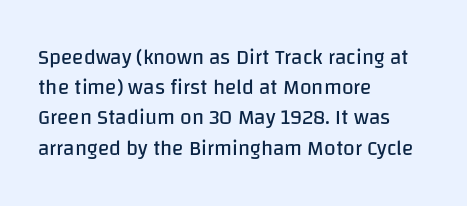
The image shows 21 px text type, upright; set left-aligned, normal line spacing (1.44x), normal letter spacing, not underlined.
